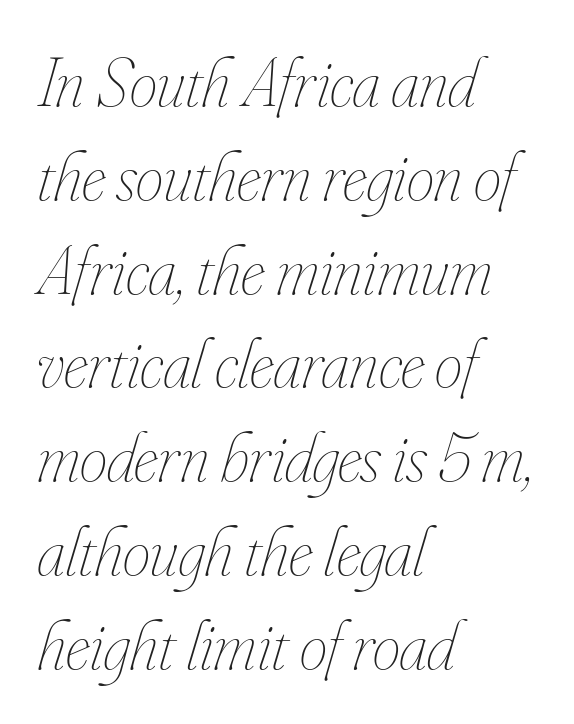
Q: Is the text bold? A: No.
Q: Is the text italic (slanted)? A: Yes, it leans right by about 16 degrees.
Q: Is the text underlined? A: No.
Q: How is the paragraph aligned? A: Left-aligned.
Q: Is the spacing between letters normal or unusually wide? A: Normal.
Q: Is the spacing between lines tight, normal or loose? A: Normal.
Q: Width (condensed, normal, or wide)? A: Condensed.
Q: Stroke contrast? A: Low.
Q: x-height? A: Small.
Q: Monospaced? A: No.
